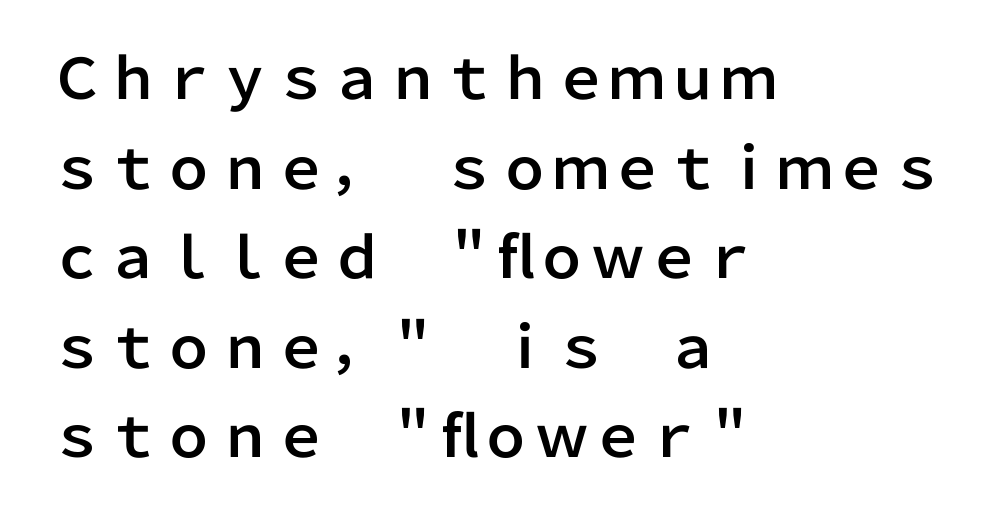
The image shows 56 px sans-serif type, upright; set left-aligned, normal line spacing (1.6x), normal letter spacing, not underlined; low stroke contrast and a medium x-height.
